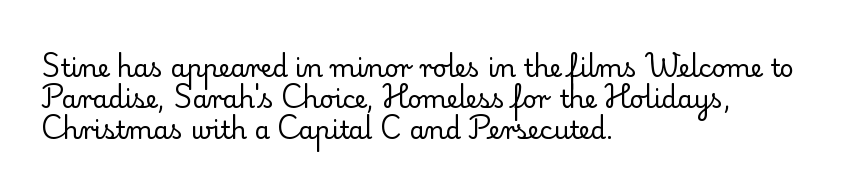
The image shows 25 px text type, upright; set left-aligned, normal line spacing (1.25x), normal letter spacing, not underlined.
